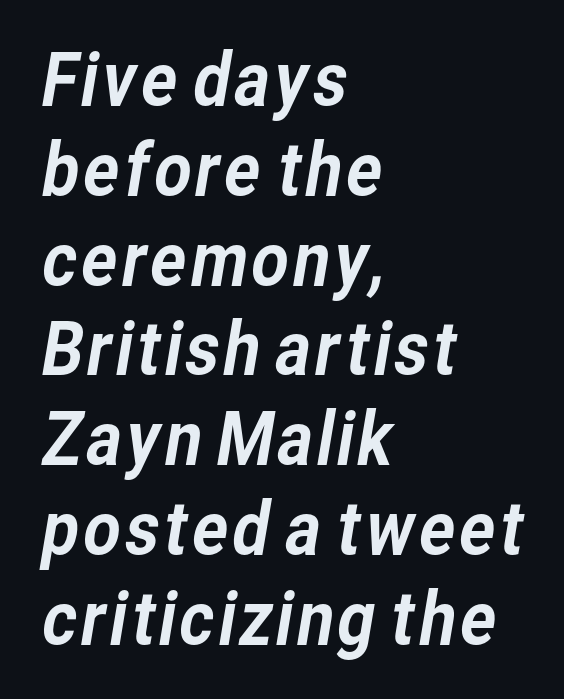
The image shows 73 px sans-serif type; set left-aligned, line spacing 1.23x, normal letter spacing, not underlined; low stroke contrast and a medium x-height.
